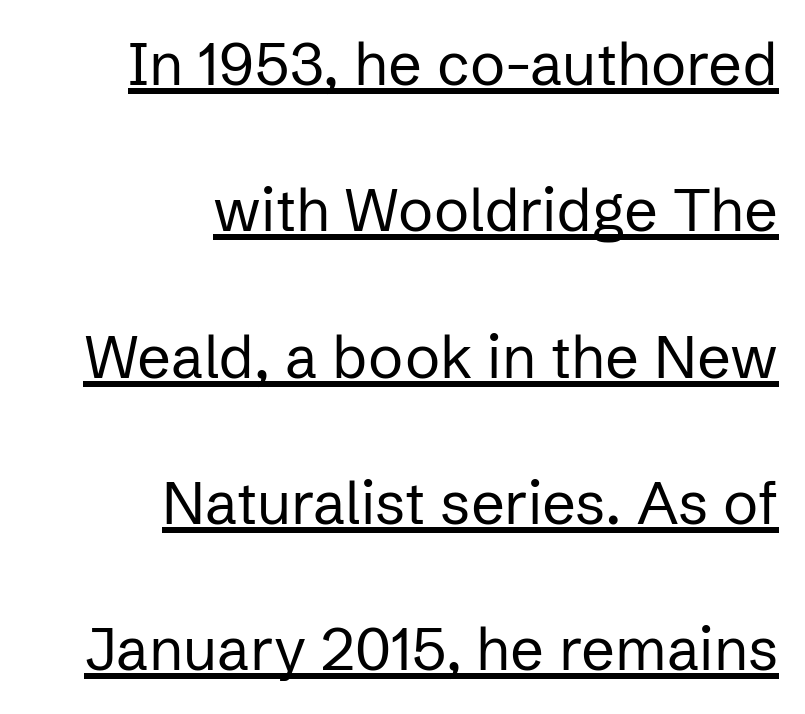
Each new line begins a long way beneath the previous one. You can tell it's not italic because the verticals are truly vertical. Right-aligned paragraph, ragged on the left. This sample has the flowing, uneven cadence of proportional lettering. Descenders here cross a horizontal rule under the line. Between one letter and the next there's only the usual sliver of space.
